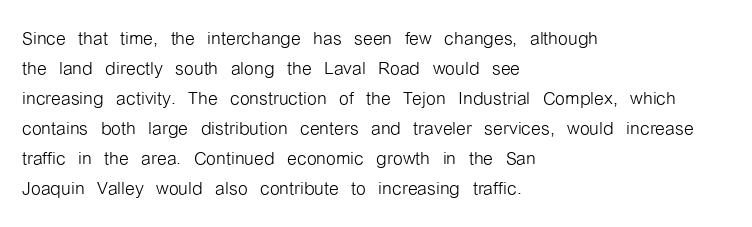
Q: Is the text bold? A: No.
Q: Is the text italic (slanted)? A: No, it is upright.
Q: Is the text underlined? A: No.
Q: How is the paragraph aligned? A: Left-aligned.
Q: Is the spacing between letters normal or unusually wide? A: Normal.
